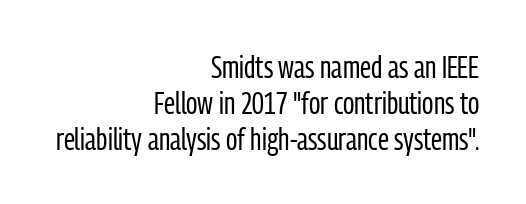
{"serif": "no", "italic": "no", "bold": "no", "weight": "regular", "width": "condensed", "stroke_contrast": "low", "x_height": "medium", "monospaced": "no", "underline": "no", "align": "right", "line_spacing_ratio": 1.16, "letter_spacing": "normal", "letter_spacing_em": 0.0, "glyph_px": 31}
